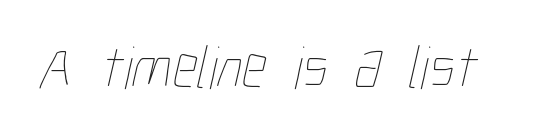
Just letters on the line, the space beneath them empty. Proportional: the letters do not fall into vertical columns. Nothing unusual about the tracking: characters are spaced as the font intends. Letters have the restrained weight of plain body copy at most.
